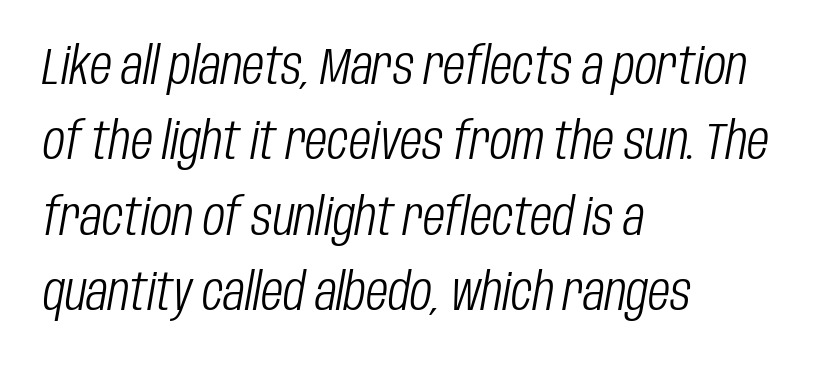
{"italic": "yes", "lean": "right", "slant_degrees": 10, "bold": "no", "weight": "light", "width": "condensed", "stroke_contrast": "low", "x_height": "large", "monospaced": "no", "underline": "no", "align": "left", "line_spacing": "normal", "line_spacing_ratio": 1.48, "letter_spacing": "normal", "letter_spacing_em": 0.0, "glyph_px": 51}
